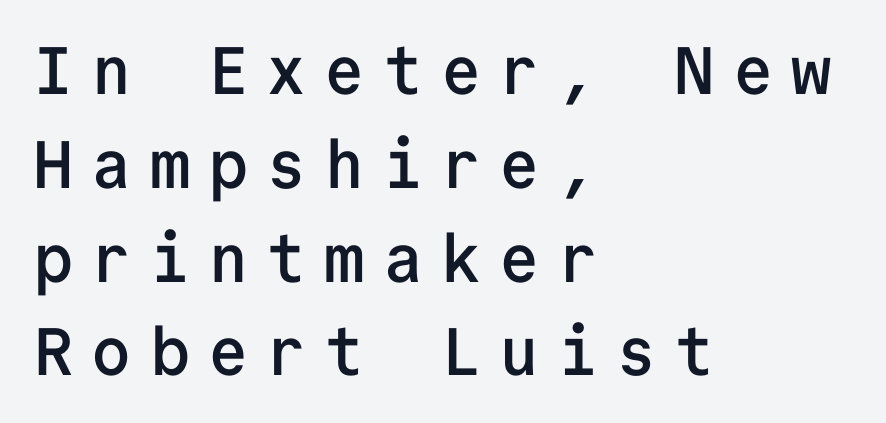
Each letter, wide or thin by design, is forced into the same width here. I'd call this a sans setting — the letters go barefoot. The passage is arranged the way most books set body copy — flush left. Beneath every word, the page is bare. Does the lettering tilt? It doesn't — this is upright. Heft: intermediate — a semibold.
